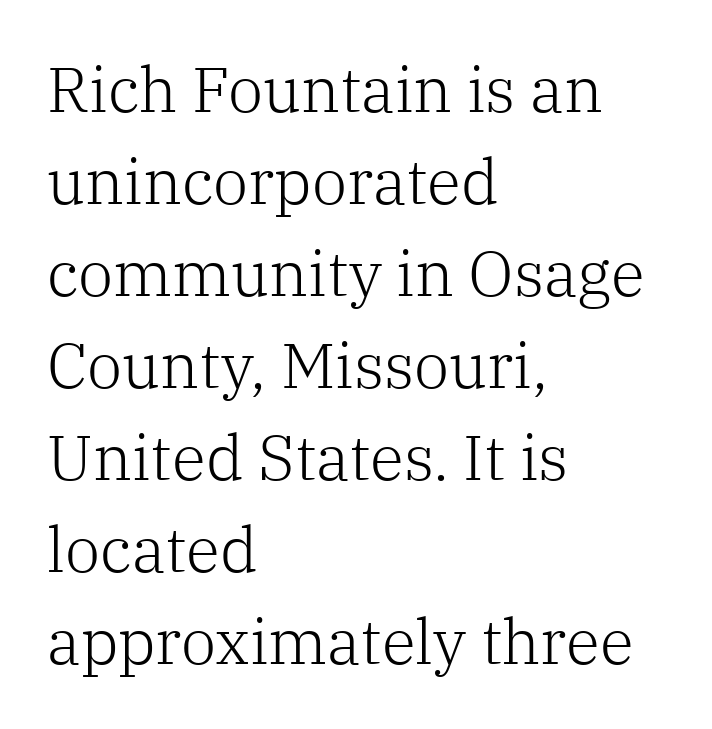
The image shows 63 px light serif type, upright; set left-aligned, normal line spacing (1.46x), normal letter spacing, not underlined; low stroke contrast and a medium x-height.
